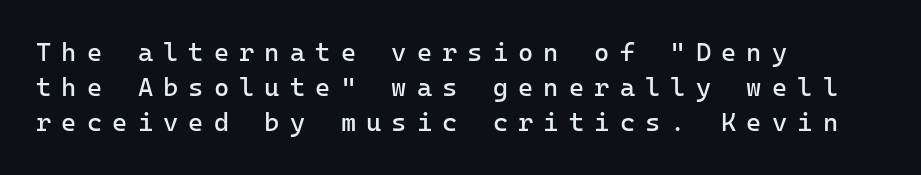
Q: Is the text bold? A: No.
Q: Is the text italic (slanted)? A: No, it is upright.
Q: Is the text underlined? A: No.
Q: How is the paragraph aligned? A: Left-aligned.
Q: Is the spacing between letters normal or unusually wide? A: Unusually wide.
Q: Is the spacing between lines tight, normal or loose? A: Normal.
